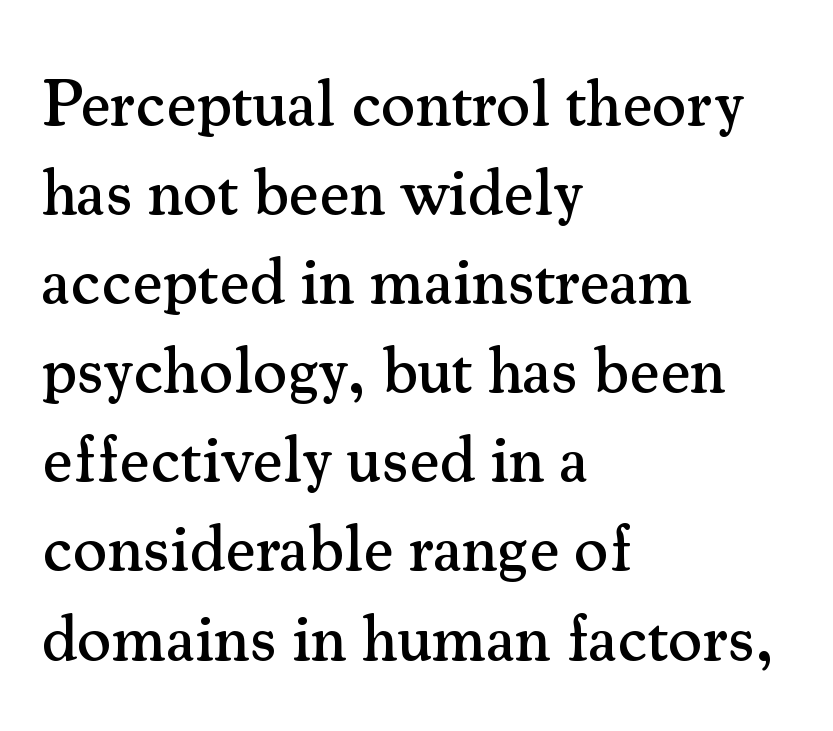
{"serif": "yes", "italic": "no", "width": "normal", "stroke_contrast": "medium", "x_height": "small", "monospaced": "no", "underline": "no", "align": "left", "line_spacing": "normal", "line_spacing_ratio": 1.35, "letter_spacing": "normal", "letter_spacing_em": 0.0, "glyph_px": 66}
